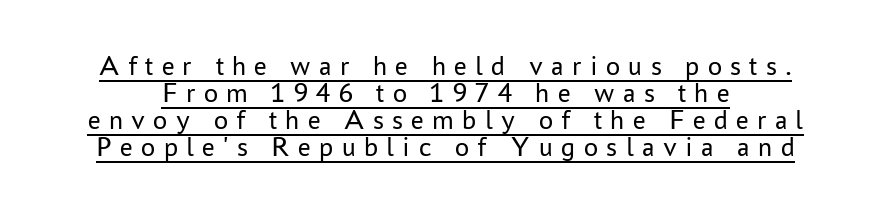
{"serif": "no", "italic": "no", "bold": "no", "weight": "regular", "width": "normal", "stroke_contrast": "low", "x_height": "medium", "monospaced": "no", "underline": "yes", "line_spacing": "tight", "line_spacing_ratio": 0.97, "letter_spacing": "wide", "letter_spacing_em": 0.3, "glyph_px": 28}
